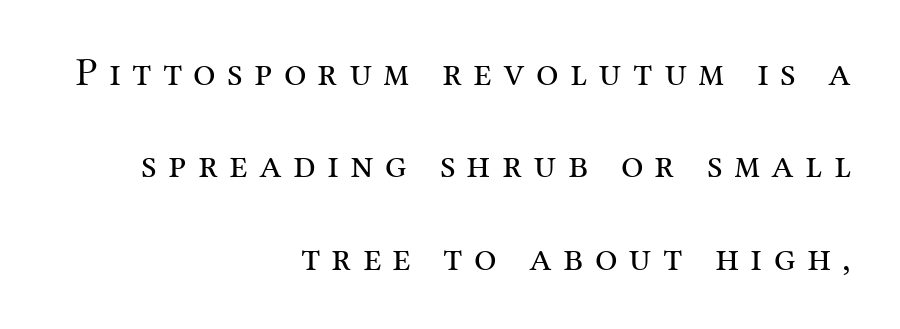
Q: Is the text bold? A: No.
Q: Is the text italic (slanted)? A: No, it is upright.
Q: Is the typeface a serif or a sans-serif typeface? A: Serif.
Q: Is the text underlined? A: No.
Q: How is the paragraph aligned? A: Right-aligned.
Q: Is the spacing between letters normal or unusually wide? A: Unusually wide.
Q: Is the spacing between lines tight, normal or loose? A: Loose.
Q: Width (condensed, normal, or wide)? A: Normal.
Q: Stroke contrast? A: Medium.
Q: x-height? A: Medium.
Q: Monospaced? A: No.
